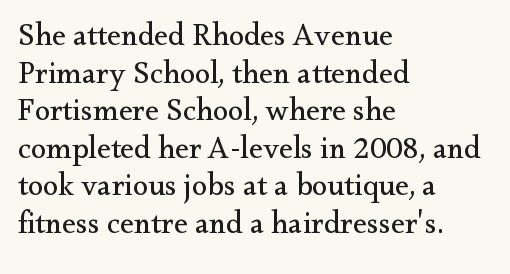
The typesetting does not lean heavy: it is not bold. Style check: upright. In terms of letterform style, serifs are clearly present. Each row of text sits above clean, open space. The paragraph has a hard left edge and a soft right edge.
